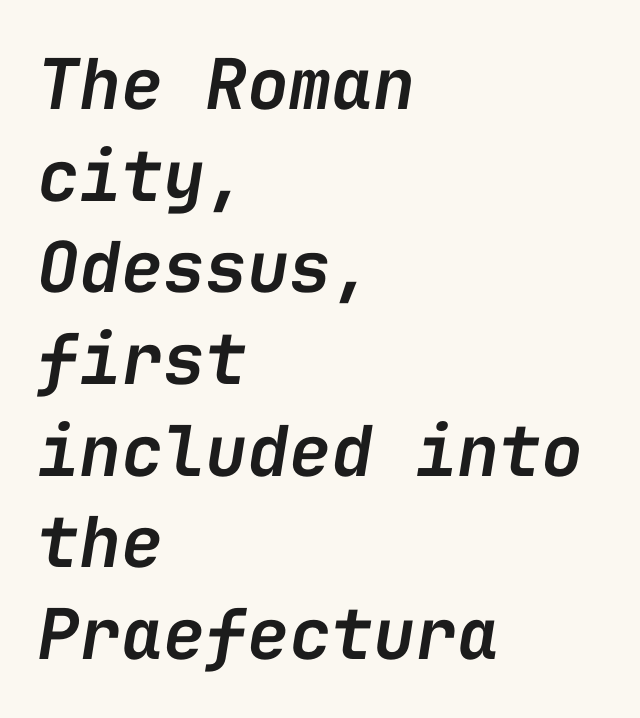
Q: Is the text bold? A: Semi-bold.
Q: Is the text italic (slanted)? A: Yes, it leans right by about 9 degrees.
Q: Is the text underlined? A: No.
Q: How is the paragraph aligned? A: Left-aligned.
Q: Is the spacing between letters normal or unusually wide? A: Normal.
Q: Is the spacing between lines tight, normal or loose? A: Normal.
Q: Width (condensed, normal, or wide)? A: Normal.
Q: Stroke contrast? A: Low.
Q: x-height? A: Medium.
Q: Monospaced? A: Yes.
